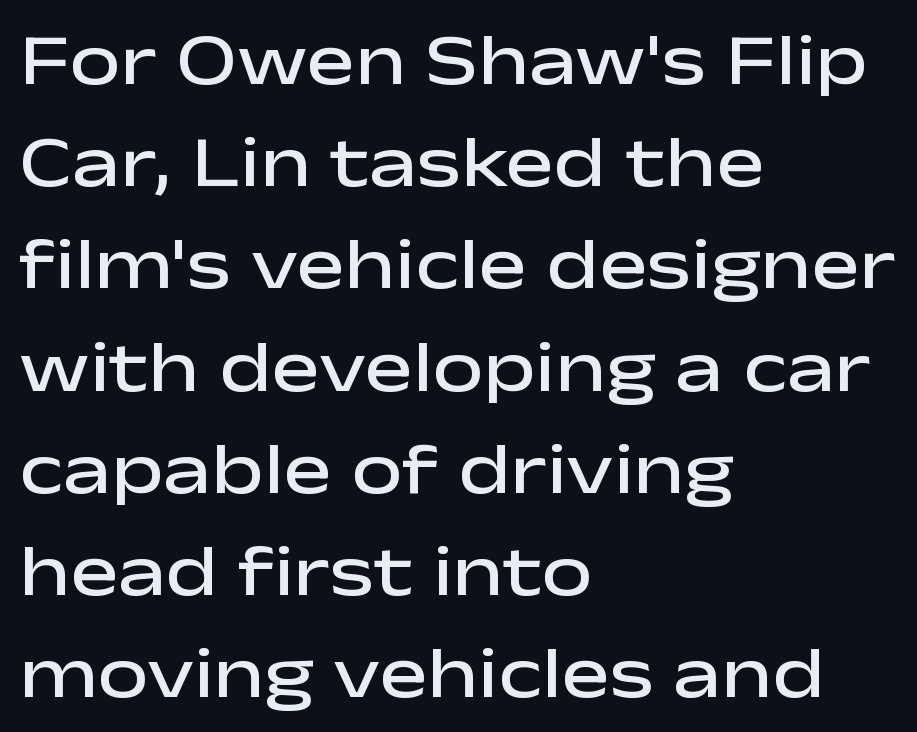
The image shows 72 px semibold, wide sans-serif type, upright; set left-aligned, normal line spacing (1.42x), normal letter spacing, not underlined; low stroke contrast and a medium x-height.
